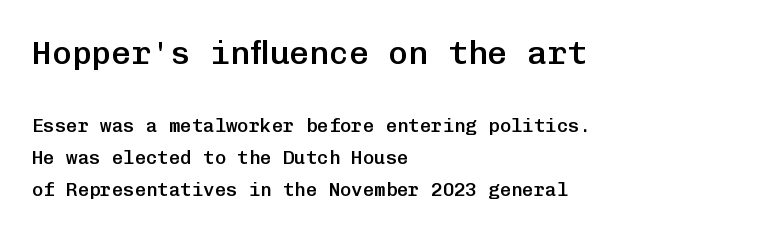
The rendering uses typewriter-style spacing with identical character cells. The more generous point size was reserved for the upper chunk. The face used here is a semibold: visibly heavier than regular, lighter than bold. These lines stack with their left ends in a neat column.
